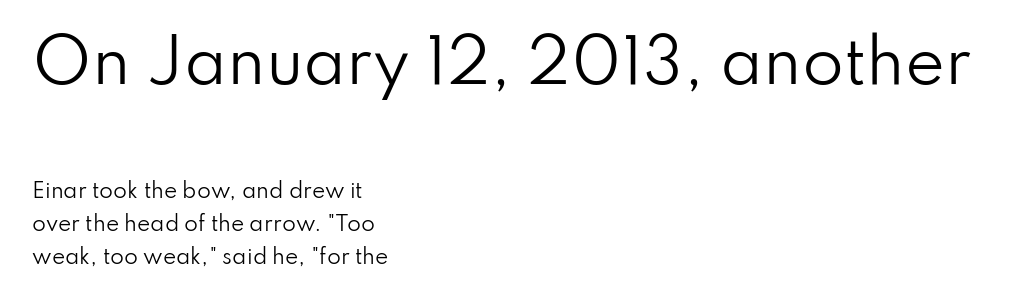
{"serif": "no", "italic": "no", "bold": "no", "weight": "regular", "width": "normal", "stroke_contrast": "low", "x_height": "small", "monospaced": "no", "underline": "no", "align": "left", "line_spacing": "normal", "line_spacing_ratio": 1.66, "letter_spacing": "normal", "letter_spacing_em": 0.0, "larger_block": "first", "size_ratio": 3.0, "glyph_px": 60}
